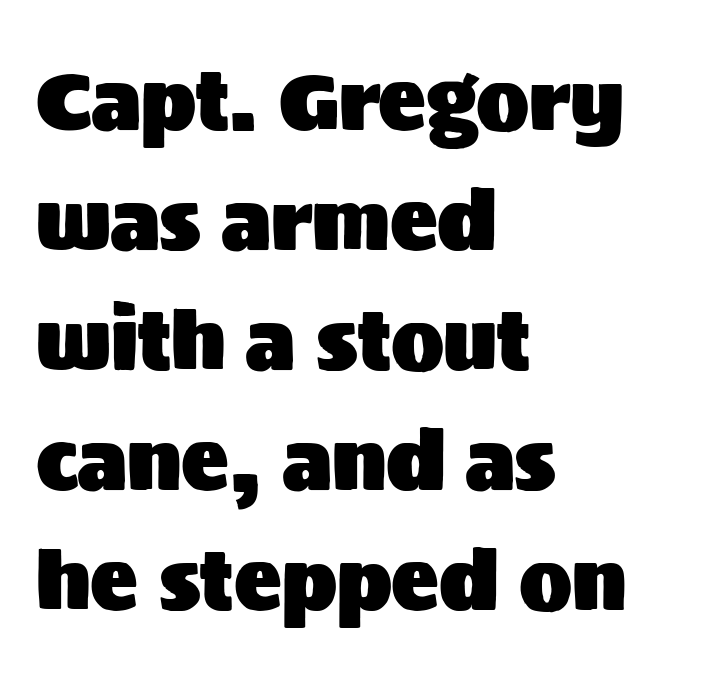
Q: Is the text italic (slanted)? A: No, it is upright.
Q: Is the typeface a serif or a sans-serif typeface? A: Sans-serif.
Q: Is the text underlined? A: No.
Q: How is the paragraph aligned? A: Left-aligned.
Q: Is the spacing between letters normal or unusually wide? A: Normal.
Q: Is the spacing between lines tight, normal or loose? A: Normal.
Q: Width (condensed, normal, or wide)? A: Normal.
Q: Stroke contrast? A: Medium.
Q: x-height? A: Large.
Q: Monospaced? A: No.
